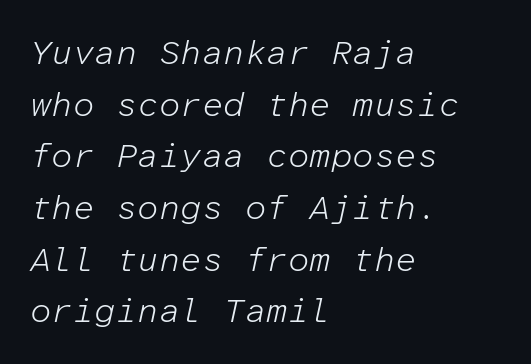
The image shows 34 px light type, italic (leaning right), monospaced; set left-aligned, normal line spacing (1.52x), normal letter spacing, not underlined; low stroke contrast and a medium x-height.
